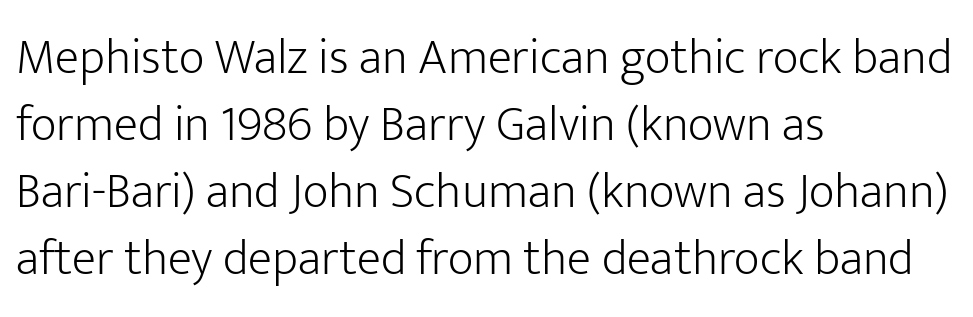
The image shows 50 px light sans-serif type, upright; set left-aligned, normal line spacing (1.34x), normal letter spacing, not underlined; low stroke contrast and a medium x-height.
